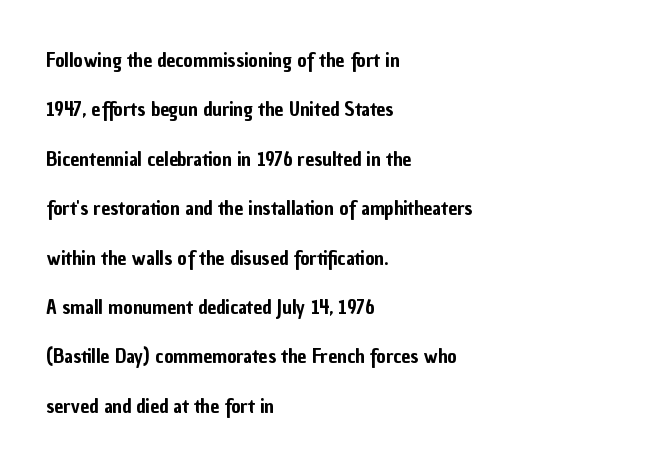
Style check: upright. These lines stand farther apart than default settings would place them. Descender tails drop into unmarked territory. No extra tracking has been applied to these lines. If you drew a ruler down the left edge, every line would touch it.
